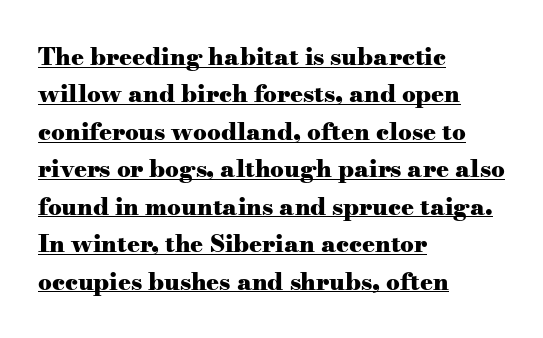
The image shows 24 px bold type, upright; set left-aligned, normal line spacing (1.56x), normal letter spacing, underlined.
